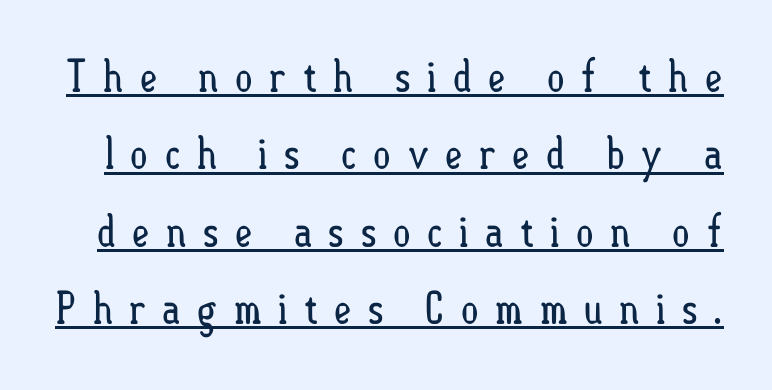
The image shows 44 px regular-weight, condensed type, upright; set line spacing 1.76x, unusually wide letter spacing (+0.35 em), underlined; low stroke contrast and a small x-height.
